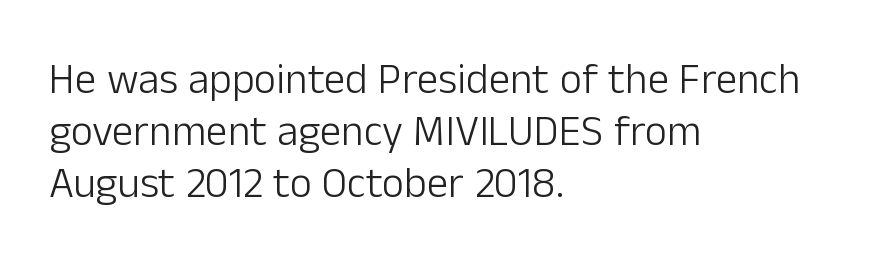
{"serif": "no", "italic": "no", "bold": "no", "weight": "light", "width": "normal", "stroke_contrast": "low", "x_height": "medium", "monospaced": "no", "underline": "no", "align": "left", "line_spacing_ratio": 1.21, "letter_spacing": "normal", "letter_spacing_em": 0.0, "glyph_px": 43}
